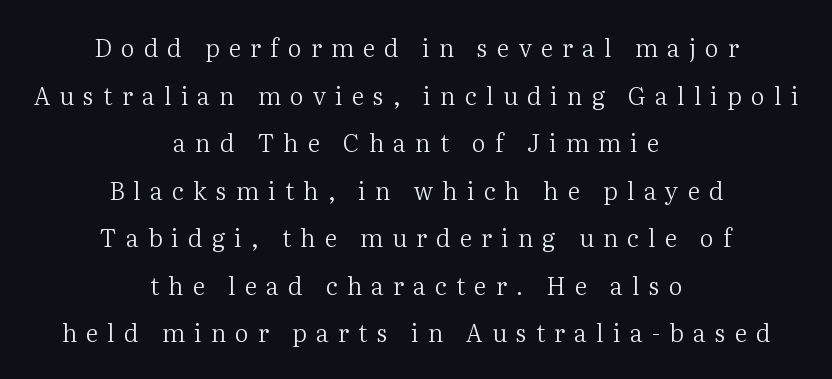
{"italic": "no", "bold": "no", "underline": "no", "align": "center", "line_spacing": "loose", "line_spacing_ratio": 1.98, "letter_spacing": "wide", "letter_spacing_em": 0.39, "glyph_px": 24}
